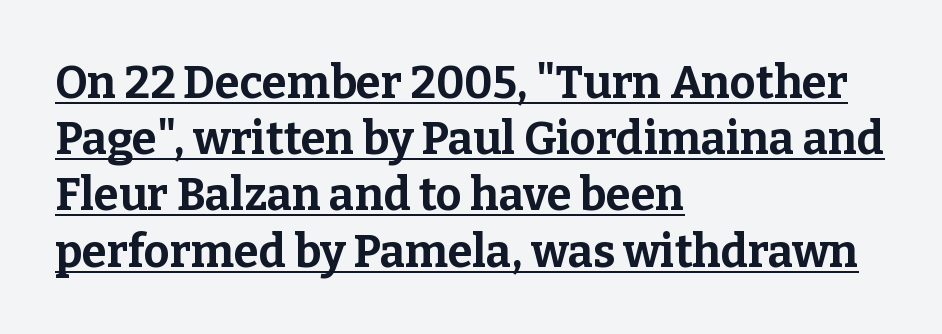
Q: Is the text bold? A: Yes.
Q: Is the text italic (slanted)? A: No, it is upright.
Q: Is the typeface a serif or a sans-serif typeface? A: Serif.
Q: Is the text underlined? A: Yes.
Q: How is the paragraph aligned? A: Left-aligned.
Q: Is the spacing between letters normal or unusually wide? A: Normal.
Q: Is the spacing between lines tight, normal or loose? A: Normal.
Q: Width (condensed, normal, or wide)? A: Normal.
Q: Stroke contrast? A: Low.
Q: x-height? A: Medium.
Q: Monospaced? A: No.
